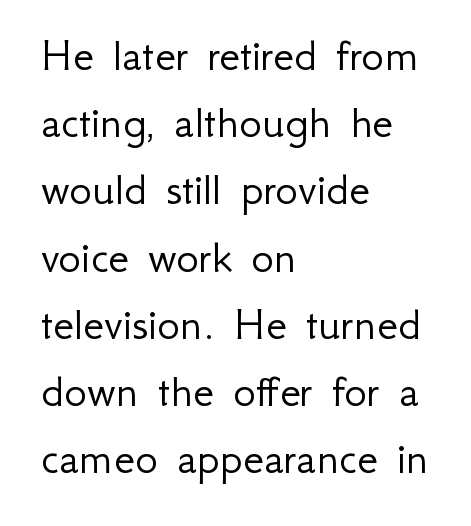
The image shows 48 px light sans-serif type, upright; set left-aligned, normal line spacing (1.4x), normal letter spacing, not underlined; low stroke contrast and a small x-height.
